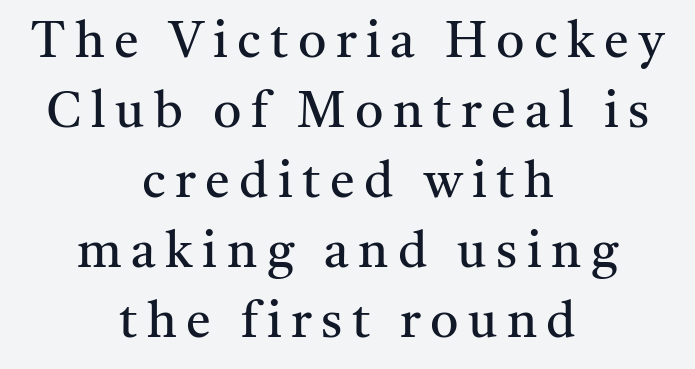
Q: Is the text bold? A: No.
Q: Is the text italic (slanted)? A: No, it is upright.
Q: Is the typeface a serif or a sans-serif typeface? A: Serif.
Q: Is the text underlined? A: No.
Q: How is the paragraph aligned? A: Centered.
Q: Is the spacing between lines tight, normal or loose? A: Normal.
Q: Width (condensed, normal, or wide)? A: Normal.
Q: Stroke contrast? A: Medium.
Q: x-height? A: Medium.
Q: Monospaced? A: No.
